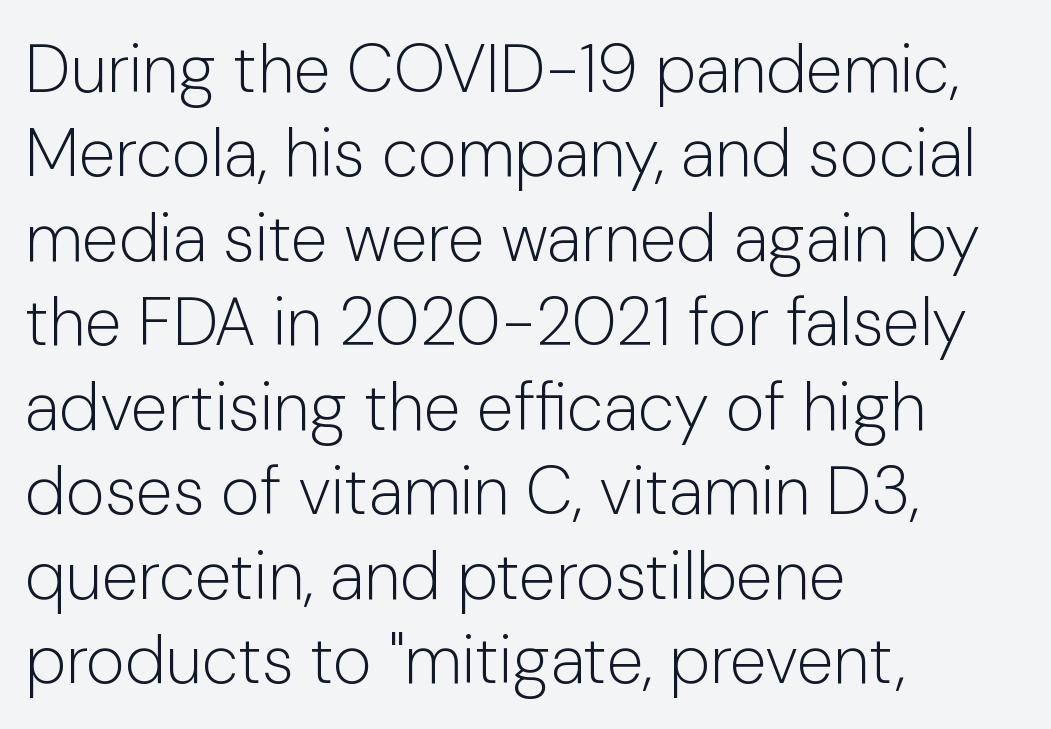
{"serif": "no", "italic": "no", "bold": "no", "weight": "light", "width": "normal", "stroke_contrast": "low", "x_height": "medium", "monospaced": "no", "underline": "no", "align": "left", "line_spacing": "normal", "line_spacing_ratio": 1.26, "letter_spacing": "normal", "letter_spacing_em": 0.0, "glyph_px": 67}
